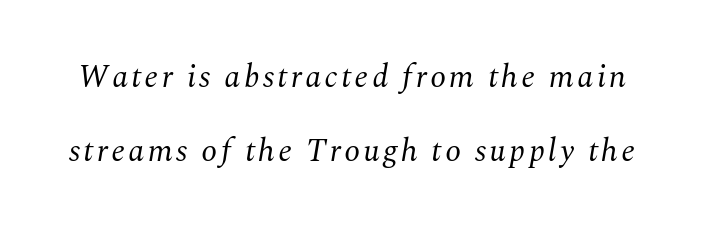
Q: Is the text bold? A: No.
Q: Is the text italic (slanted)? A: Yes, it leans right by about 10 degrees.
Q: Is the typeface a serif or a sans-serif typeface? A: Serif.
Q: Is the text underlined? A: No.
Q: Is the spacing between lines tight, normal or loose? A: Loose.
Q: Width (condensed, normal, or wide)? A: Normal.
Q: Stroke contrast? A: Medium.
Q: x-height? A: Medium.
Q: Monospaced? A: No.
